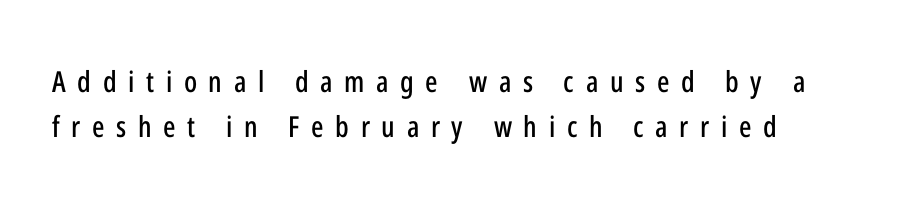
Beneath every word, the page is bare. Varying glyph widths throughout — classic text-font behaviour. Typeset ragged right — the left edge is the straight one. This is roman type, the default non-slanted kind. The space between consecutive lines is moderate. Spacing between characters has been opened up far beyond the box default.
